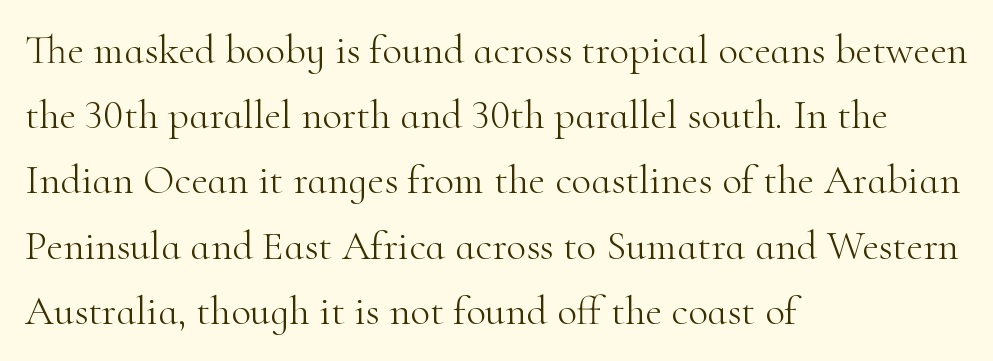
Note: serifs present on the glyphs. Bare-footed words on every line. The face looks like a standard text weight, possibly lighter. Each word holds together tightly as a unit, with standard inter-letter gaps. Do the characters align in a grid? No, the font is proportional. Reading down the block, your eye returns to a fixed left position each line.
